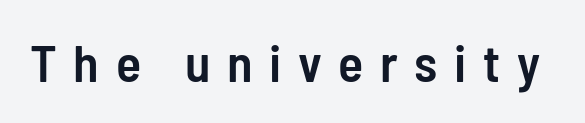
Q: Is the text bold? A: Semi-bold.
Q: Is the text italic (slanted)? A: No, it is upright.
Q: Is the typeface a serif or a sans-serif typeface? A: Sans-serif.
Q: Is the text underlined? A: No.
Q: Is the spacing between letters normal or unusually wide? A: Unusually wide.
Q: Width (condensed, normal, or wide)? A: Condensed.
Q: Stroke contrast? A: Low.
Q: x-height? A: Medium.
Q: Monospaced? A: No.
